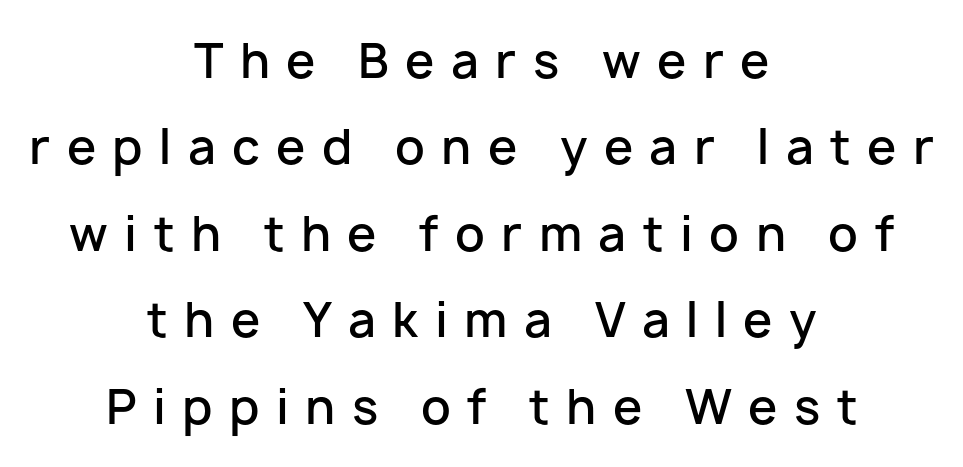
Q: Is the text bold? A: Semi-bold.
Q: Is the text italic (slanted)? A: No, it is upright.
Q: Is the typeface a serif or a sans-serif typeface? A: Sans-serif.
Q: Is the text underlined? A: No.
Q: How is the paragraph aligned? A: Centered.
Q: Is the spacing between letters normal or unusually wide? A: Unusually wide.
Q: Width (condensed, normal, or wide)? A: Normal.
Q: Stroke contrast? A: Low.
Q: x-height? A: Medium.
Q: Monospaced? A: No.
